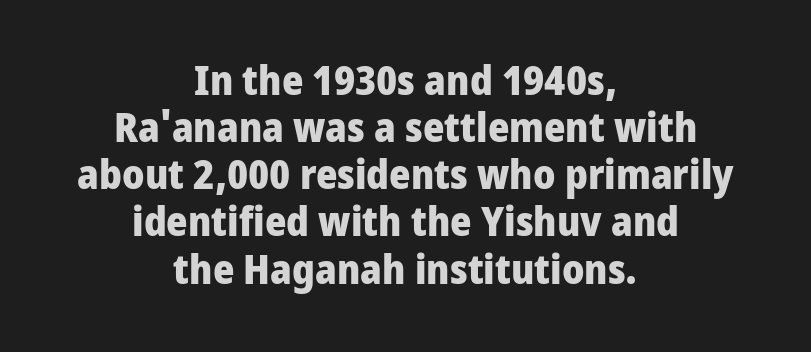
The image shows 41 px heavy, condensed sans-serif type, upright; set centered, tight line spacing (1.15x), normal letter spacing, not underlined; low stroke contrast and a large x-height.
